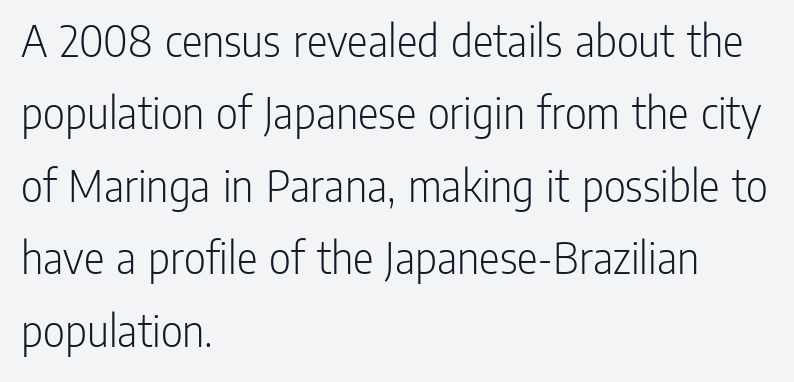
Q: Is the text bold? A: No.
Q: Is the text italic (slanted)? A: No, it is upright.
Q: Is the typeface a serif or a sans-serif typeface? A: Sans-serif.
Q: Is the text underlined? A: No.
Q: How is the paragraph aligned? A: Left-aligned.
Q: Is the spacing between letters normal or unusually wide? A: Normal.
Q: Is the spacing between lines tight, normal or loose? A: Normal.
Q: Width (condensed, normal, or wide)? A: Condensed.
Q: Stroke contrast? A: Low.
Q: x-height? A: Medium.
Q: Monospaced? A: No.
